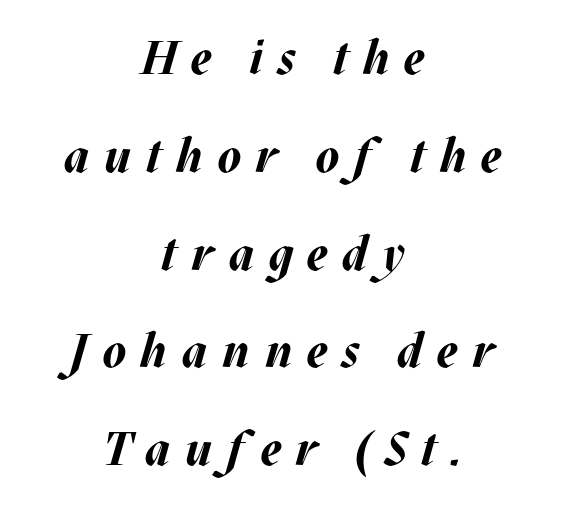
{"italic": "yes", "lean": "right", "slant_degrees": 17, "bold": "yes", "weight": "bold", "width": "normal", "stroke_contrast": "medium", "x_height": "large", "monospaced": "no", "underline": "no", "align": "center", "line_spacing": "loose", "line_spacing_ratio": 2.08, "letter_spacing": "wide", "letter_spacing_em": 0.31, "glyph_px": 47}
